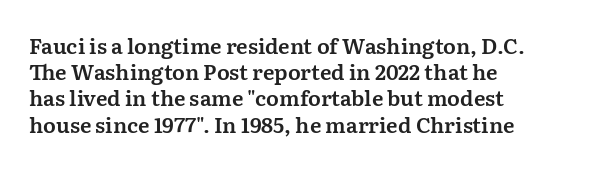
{"italic": "no", "underline": "no", "align": "left", "line_spacing": "normal", "line_spacing_ratio": 1.25, "letter_spacing": "normal", "letter_spacing_em": 0.0, "glyph_px": 21}
